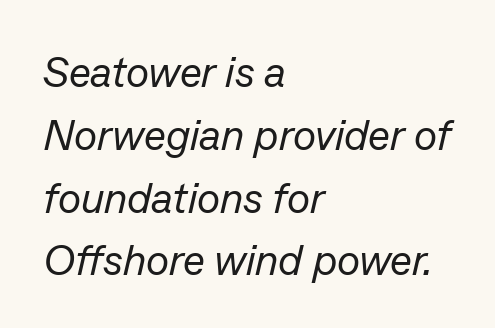
Type without underlining. How are the letters spaced? Ordinarily, with no added tracking. This sample has the flowing, uneven cadence of proportional lettering. The setting favours the left margin, as ordinary paragraphs usually do. A typesetter would call this leading conventional body-copy spacing.
